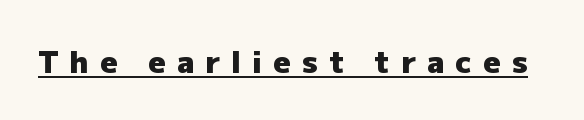
Notice how the stems are strictly vertical — no italics here. No feet cap the strokes, marking this as sans-serif type. Is this a fixed-width face? No — the glyphs have proportional, varying widths. The passage shown has open, widely tracked lettering throughout.
